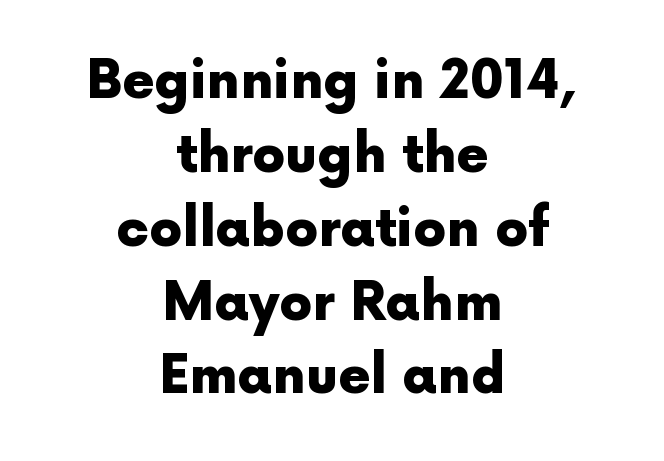
Q: Is the text bold? A: Yes.
Q: Is the text italic (slanted)? A: No, it is upright.
Q: Is the typeface a serif or a sans-serif typeface? A: Sans-serif.
Q: Is the text underlined? A: No.
Q: How is the paragraph aligned? A: Centered.
Q: Is the spacing between letters normal or unusually wide? A: Normal.
Q: Is the spacing between lines tight, normal or loose? A: Normal.
Q: Width (condensed, normal, or wide)? A: Normal.
Q: x-height? A: Medium.
Q: Monospaced? A: No.
